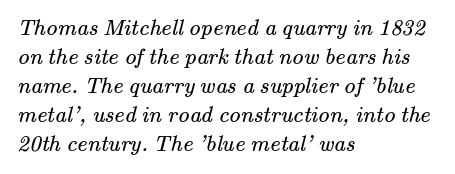
The image shows 23 px text type; set left-aligned, normal line spacing (1.26x), normal letter spacing, not underlined.
